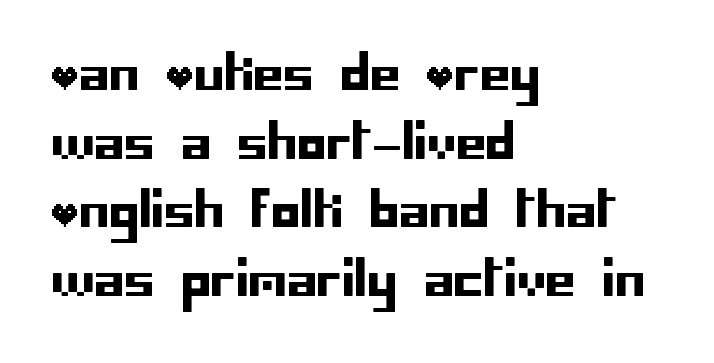
The image shows 48 px sans-serif type, upright; set left-aligned, normal line spacing (1.43x), normal letter spacing, not underlined; low stroke contrast and a large x-height.
